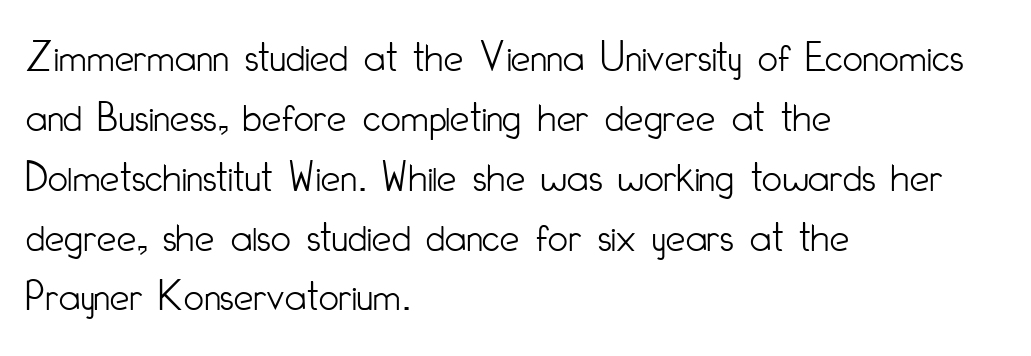
Q: Is the text bold? A: No.
Q: Is the text italic (slanted)? A: No, it is upright.
Q: Is the typeface a serif or a sans-serif typeface? A: Sans-serif.
Q: Is the text underlined? A: No.
Q: How is the paragraph aligned? A: Left-aligned.
Q: Is the spacing between letters normal or unusually wide? A: Normal.
Q: Is the spacing between lines tight, normal or loose? A: Normal.
Q: Width (condensed, normal, or wide)? A: Condensed.
Q: Stroke contrast? A: Low.
Q: x-height? A: Small.
Q: Monospaced? A: No.
